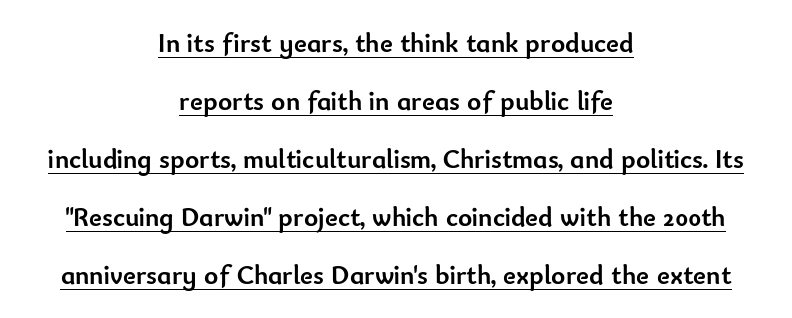
{"italic": "no", "bold": "yes", "underline": "yes", "align": "center", "line_spacing": "loose", "line_spacing_ratio": 2.15, "letter_spacing": "normal", "letter_spacing_em": 0.0, "glyph_px": 27}
